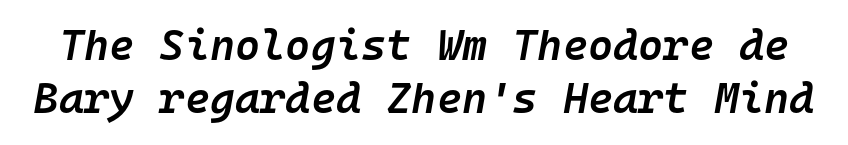
Q: Is the text bold? A: Semi-bold.
Q: Is the text italic (slanted)? A: Yes, it leans right by about 10 degrees.
Q: Is the text underlined? A: No.
Q: Is the spacing between letters normal or unusually wide? A: Normal.
Q: Width (condensed, normal, or wide)? A: Normal.
Q: Stroke contrast? A: Low.
Q: x-height? A: Medium.
Q: Monospaced? A: Yes.
